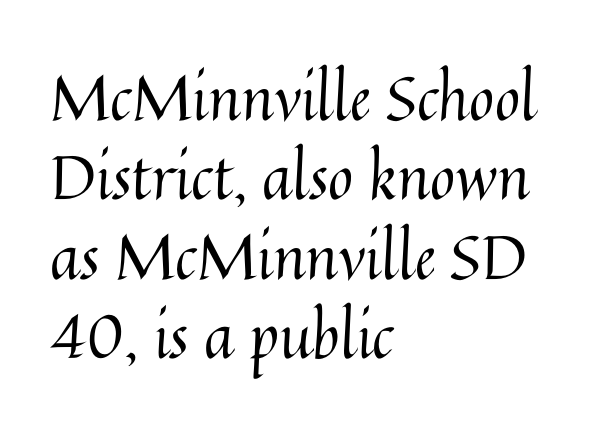
Students, note that the glyphs here touch the page at normal intervals. These lines are rendered in a variable-pitch font. Left-aligned paragraph, ragged on the right. The line-height multiplier appears to be the usual default. The foot of each line stays bare and open.
